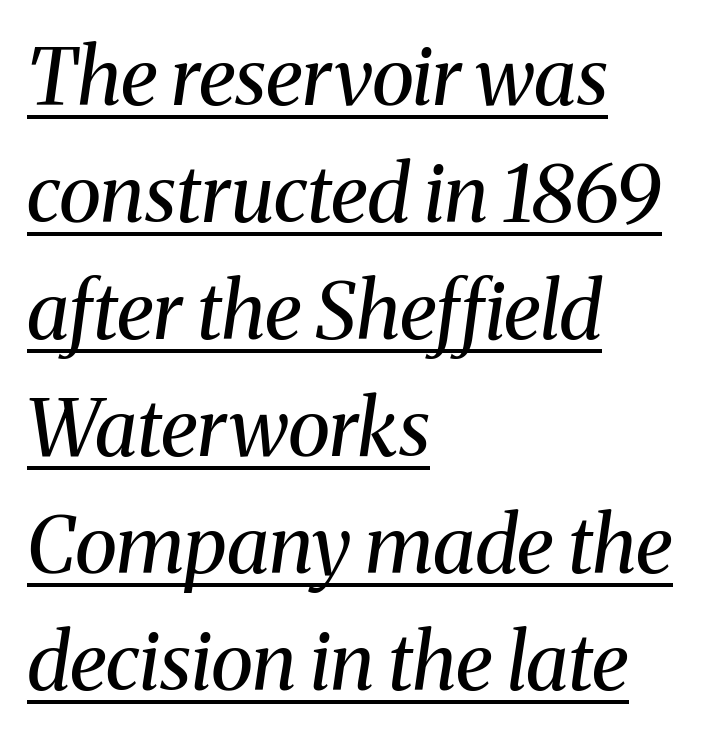
Q: Is the text bold? A: No.
Q: Is the text italic (slanted)? A: Yes, it leans right by about 8 degrees.
Q: Is the typeface a serif or a sans-serif typeface? A: Serif.
Q: Is the text underlined? A: Yes.
Q: How is the paragraph aligned? A: Left-aligned.
Q: Is the spacing between letters normal or unusually wide? A: Normal.
Q: Is the spacing between lines tight, normal or loose? A: Normal.
Q: Width (condensed, normal, or wide)? A: Normal.
Q: Stroke contrast? A: Medium.
Q: x-height? A: Medium.
Q: Monospaced? A: No.
